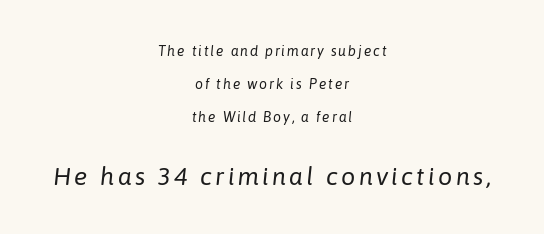
{"italic": "yes", "lean": "right", "slant_degrees": 6, "bold": "no", "underline": "no", "align": "center", "line_spacing": "loose", "line_spacing_ratio": 2.36, "larger_block": "second", "size_ratio": 1.79, "glyph_px": 25}
